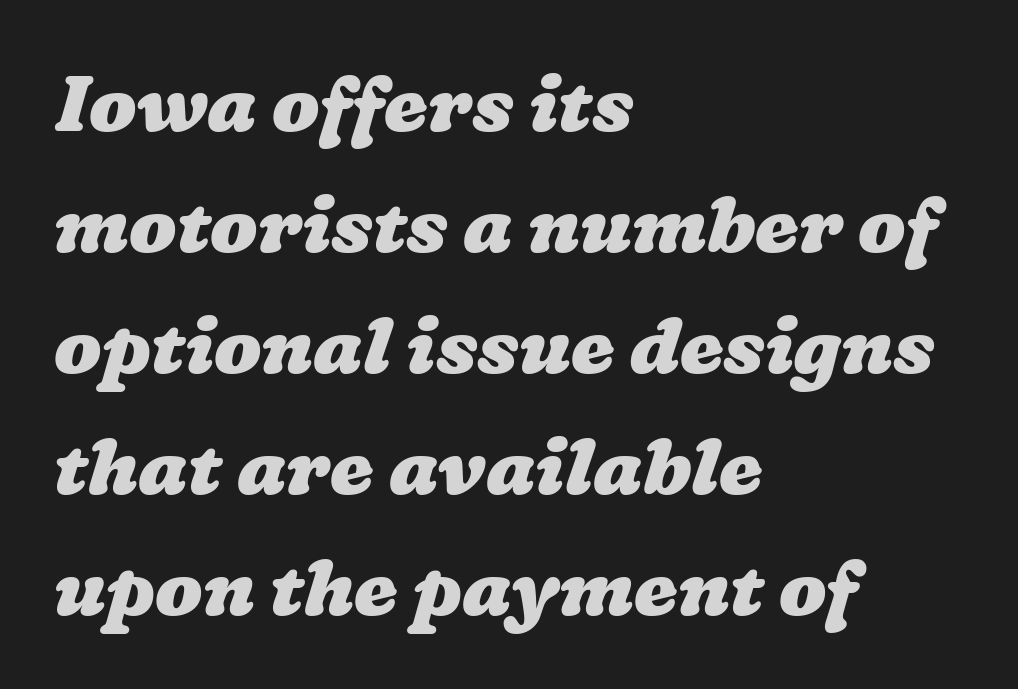
The image shows 78 px heavy, wide type; set left-aligned, normal line spacing (1.55x), normal letter spacing, not underlined; low stroke contrast and a medium x-height.
